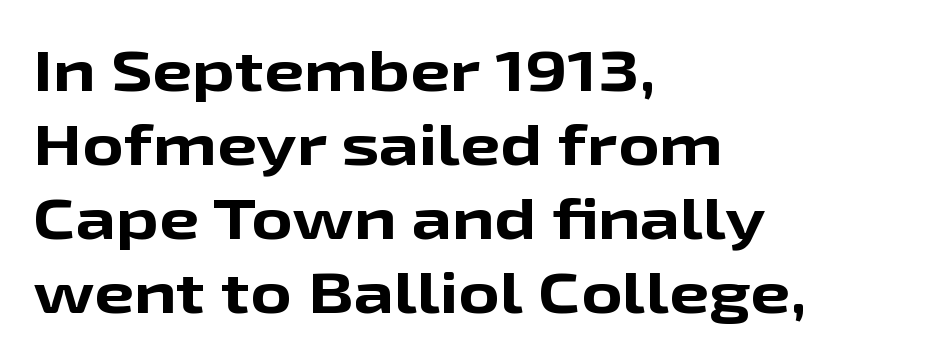
{"serif": "no", "italic": "no", "bold": "yes", "weight": "bold", "width": "wide", "stroke_contrast": "low", "x_height": "medium", "monospaced": "no", "underline": "no", "align": "left", "line_spacing": "normal", "line_spacing_ratio": 1.3, "letter_spacing": "normal", "letter_spacing_em": 0.0, "glyph_px": 57}
